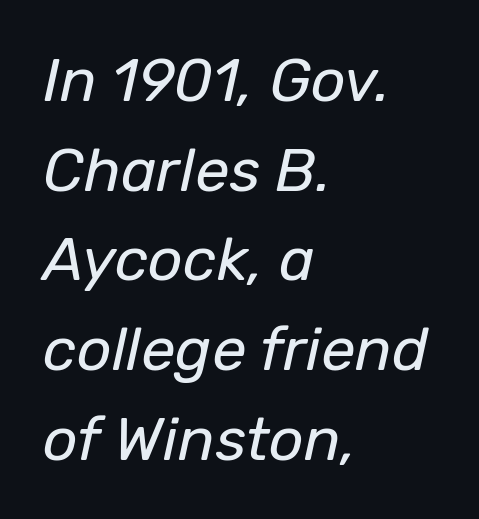
Q: Is the text bold? A: No.
Q: Is the text italic (slanted)? A: Yes, it leans right by about 12 degrees.
Q: Is the text underlined? A: No.
Q: How is the paragraph aligned? A: Left-aligned.
Q: Is the spacing between letters normal or unusually wide? A: Normal.
Q: Is the spacing between lines tight, normal or loose? A: Normal.
Q: Width (condensed, normal, or wide)? A: Normal.
Q: Stroke contrast? A: Low.
Q: x-height? A: Medium.
Q: Monospaced? A: No.
